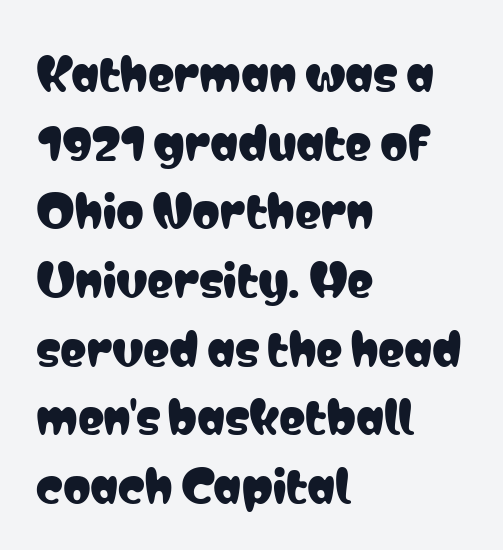
The image shows 44 px condensed sans-serif type, upright; set left-aligned, normal line spacing (1.56x), normal letter spacing, not underlined; low stroke contrast and a medium x-height.
